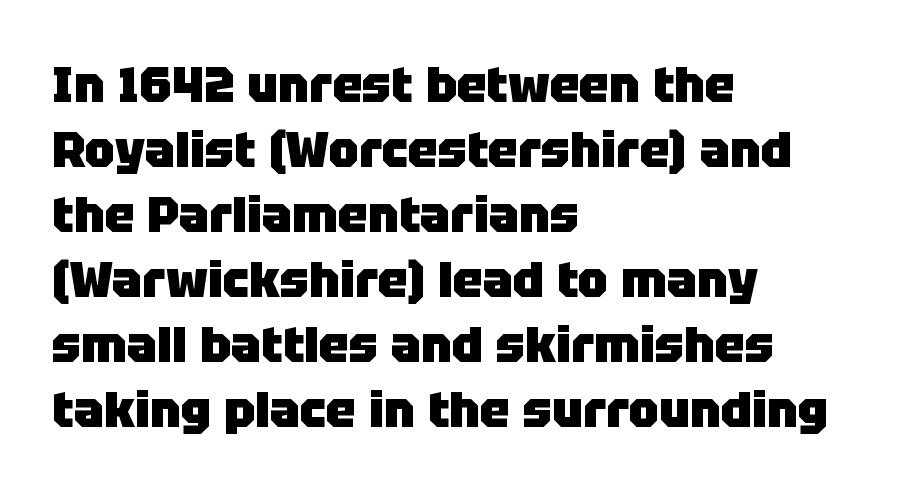
{"serif": "no", "italic": "no", "bold": "yes", "weight": "heavy", "width": "normal", "stroke_contrast": "low", "x_height": "large", "monospaced": "no", "underline": "no", "align": "left", "line_spacing": "normal", "line_spacing_ratio": 1.3, "letter_spacing": "normal", "letter_spacing_em": 0.0, "glyph_px": 50}
